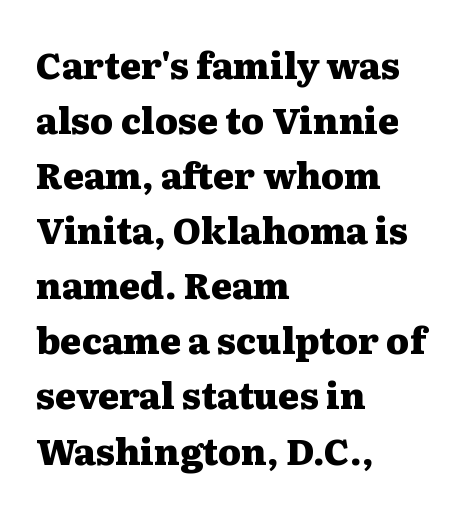
The image shows 36 px heavy, wide serif type, upright; set left-aligned, normal line spacing (1.53x), normal letter spacing, not underlined; medium stroke contrast and a medium x-height.
